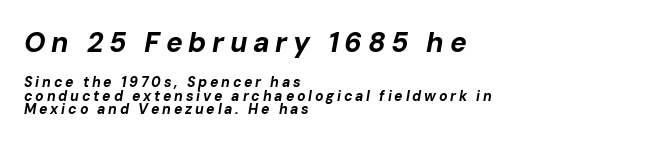
The gap between lines stays unmarked. Line spacing here is tight. Its strokes are broad and dark, the hallmark of bold type. Top chunk: large. Bottom chunk: small.
